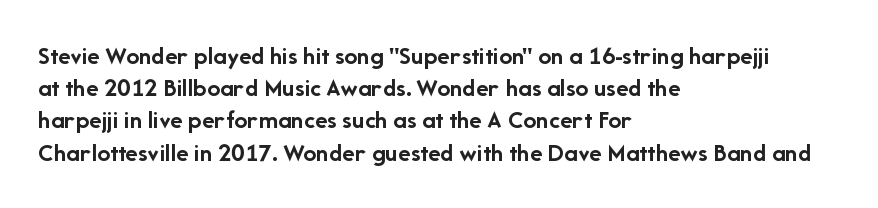
Descenders hang freely into open space. Rendered with straight, roman letterforms. The strokes are fattened all the way to bold. This rendering uses left alignment, leaving the right contour irregular.
